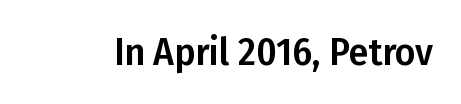
The image shows 39 px condensed sans-serif type, upright; set normal letter spacing, not underlined; low stroke contrast and a medium x-height.
